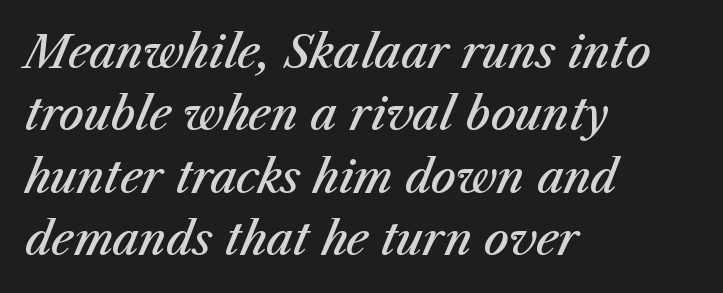
Q: Is the text bold? A: Semi-bold.
Q: Is the text italic (slanted)? A: Yes, it leans right by about 23 degrees.
Q: Is the text underlined? A: No.
Q: How is the paragraph aligned? A: Left-aligned.
Q: Is the spacing between letters normal or unusually wide? A: Normal.
Q: Is the spacing between lines tight, normal or loose? A: Normal.
Q: Width (condensed, normal, or wide)? A: Normal.
Q: Stroke contrast? A: Medium.
Q: x-height? A: Medium.
Q: Monospaced? A: No.
